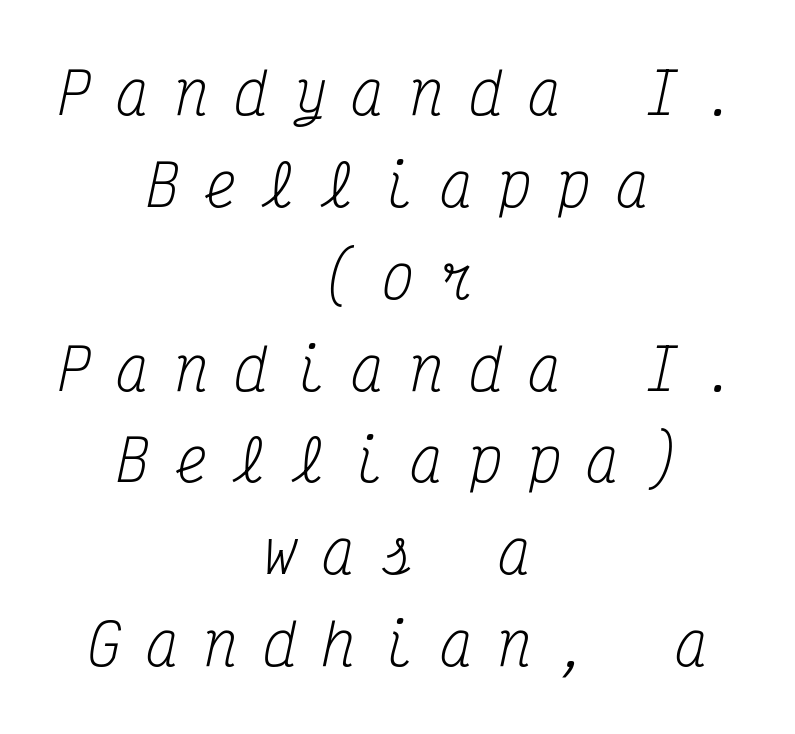
{"serif": "yes", "italic": "yes", "lean": "right", "slant_degrees": 12, "bold": "no", "weight": "regular", "width": "condensed", "stroke_contrast": "medium", "x_height": "medium", "monospaced": "yes", "underline": "no", "align": "center", "line_spacing": "normal", "line_spacing_ratio": 1.64, "letter_spacing": "wide", "letter_spacing_em": 0.45, "glyph_px": 56}
